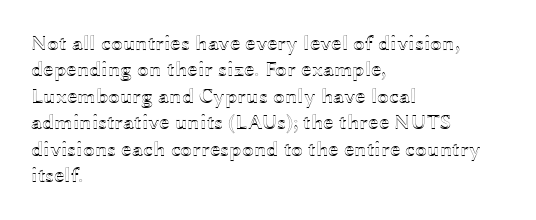
The image shows 21 px text type, upright; set left-aligned, normal line spacing (1.26x), normal letter spacing, not underlined.
